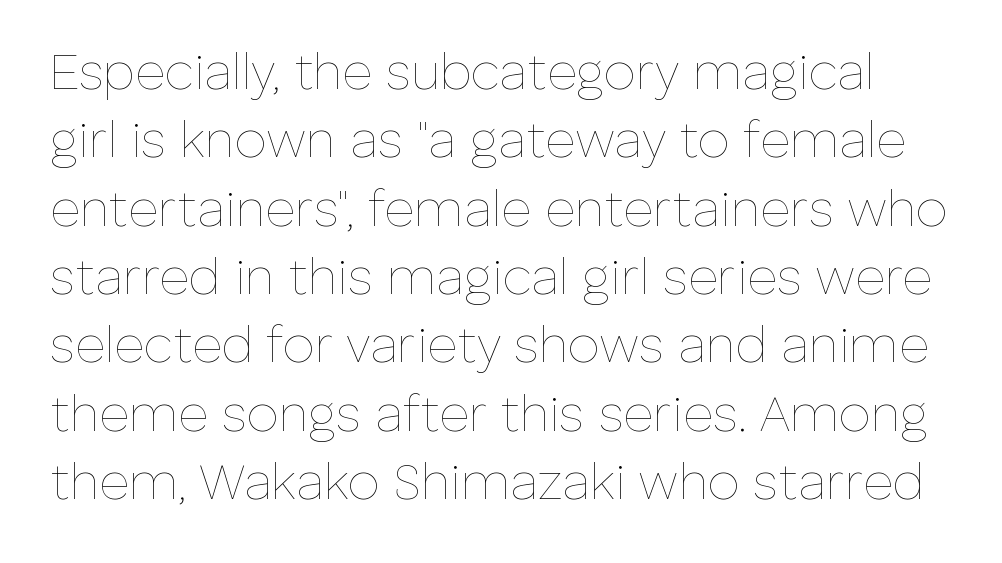
Q: Is the text bold? A: No.
Q: Is the text italic (slanted)? A: No, it is upright.
Q: Is the text underlined? A: No.
Q: Is the spacing between letters normal or unusually wide? A: Normal.
Q: Is the spacing between lines tight, normal or loose? A: Normal.
Q: Width (condensed, normal, or wide)? A: Normal.
Q: Stroke contrast? A: Low.
Q: x-height? A: Medium.
Q: Monospaced? A: No.
